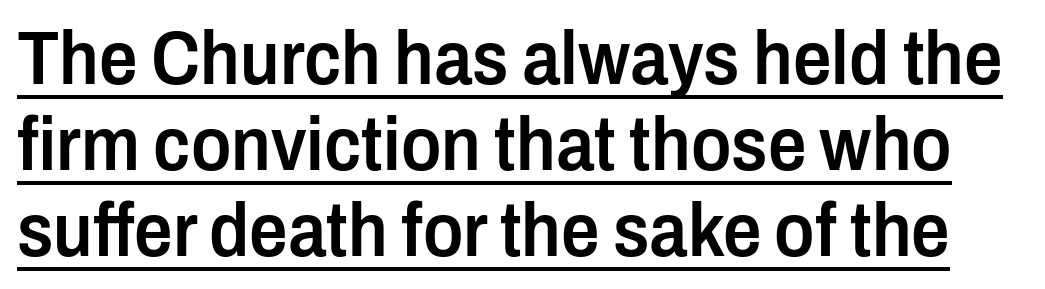
The image shows 76 px semibold, condensed sans-serif type, upright; set tight line spacing (1.13x), normal letter spacing, underlined; low stroke contrast and a medium x-height.
